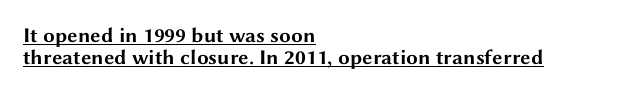
What decoration does the sample have? An underline. How would I describe the line gaps? Narrow and economical. The characters look thick and weighty, a clear bold. This sample uses plain, unmodified letter spacing. Caption: multi-line text, flush left, ragged right.
